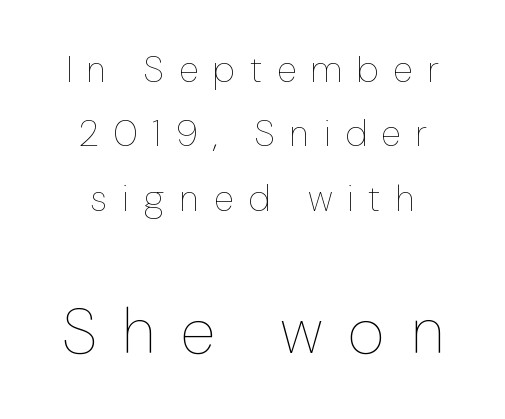
{"italic": "no", "bold": "no", "weight": "thin", "width": "normal", "stroke_contrast": "low", "x_height": "medium", "monospaced": "no", "underline": "no", "align": "center", "line_spacing_ratio": 1.74, "letter_spacing": "wide", "letter_spacing_em": 0.4, "larger_block": "second", "size_ratio": 1.73, "glyph_px": 64}
